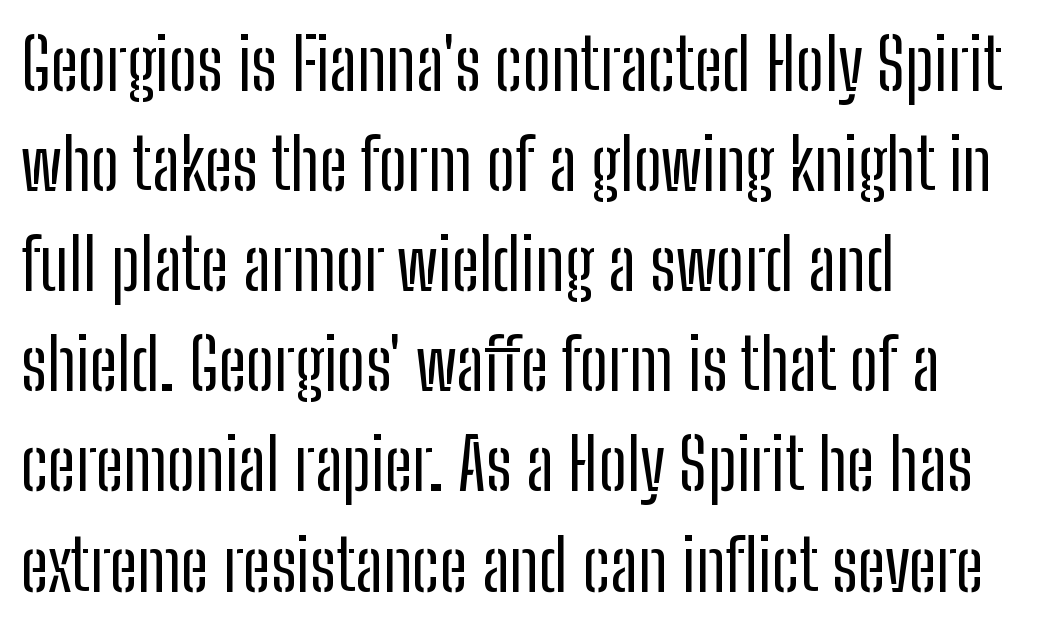
{"serif": "no", "italic": "no", "bold": "no", "weight": "regular", "width": "condensed", "stroke_contrast": "low", "x_height": "medium", "monospaced": "no", "underline": "no", "align": "left", "line_spacing": "normal", "line_spacing_ratio": 1.41, "letter_spacing": "normal", "letter_spacing_em": 0.0, "glyph_px": 71}
